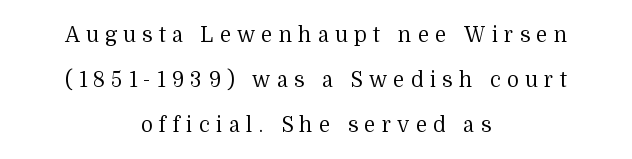
Q: Is the text bold? A: No.
Q: Is the text italic (slanted)? A: No, it is upright.
Q: Is the text underlined? A: No.
Q: How is the paragraph aligned? A: Centered.
Q: Is the spacing between letters normal or unusually wide? A: Unusually wide.
Q: Is the spacing between lines tight, normal or loose? A: Loose.
